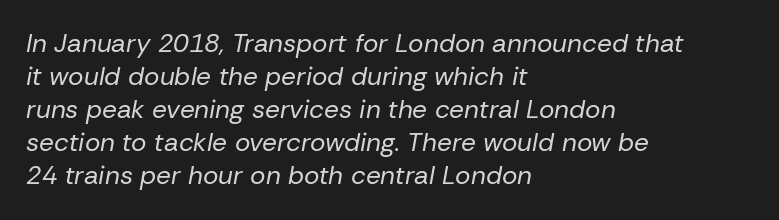
Q: Is the text bold? A: No.
Q: Is the text italic (slanted)? A: Yes, it leans right by about 10 degrees.
Q: Is the text underlined? A: No.
Q: How is the paragraph aligned? A: Left-aligned.
Q: Is the spacing between letters normal or unusually wide? A: Normal.
Q: Is the spacing between lines tight, normal or loose? A: Normal.
